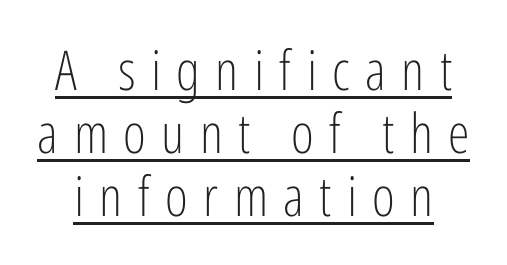
Q: Is the text bold? A: No.
Q: Is the text italic (slanted)? A: No, it is upright.
Q: Is the typeface a serif or a sans-serif typeface? A: Sans-serif.
Q: Is the text underlined? A: Yes.
Q: Is the spacing between letters normal or unusually wide? A: Unusually wide.
Q: Is the spacing between lines tight, normal or loose? A: Tight.
Q: Width (condensed, normal, or wide)? A: Condensed.
Q: Stroke contrast? A: Low.
Q: x-height? A: Medium.
Q: Monospaced? A: No.
